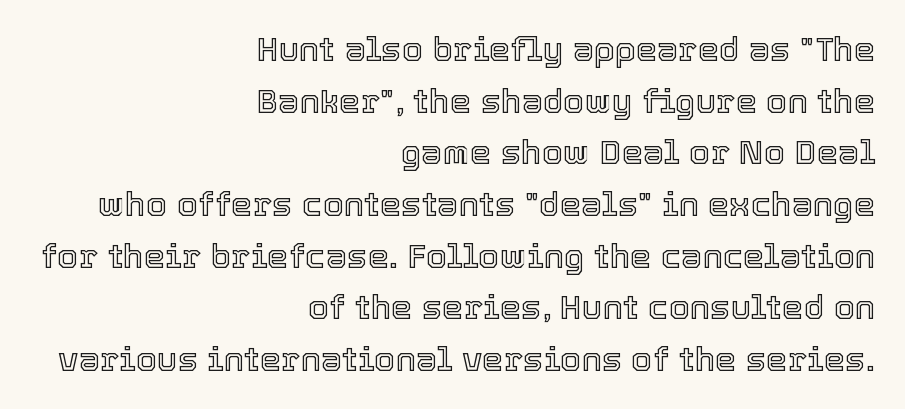
The image shows 34 px text type, upright; set right-aligned, normal line spacing (1.52x), normal letter spacing, not underlined; a medium x-height.
